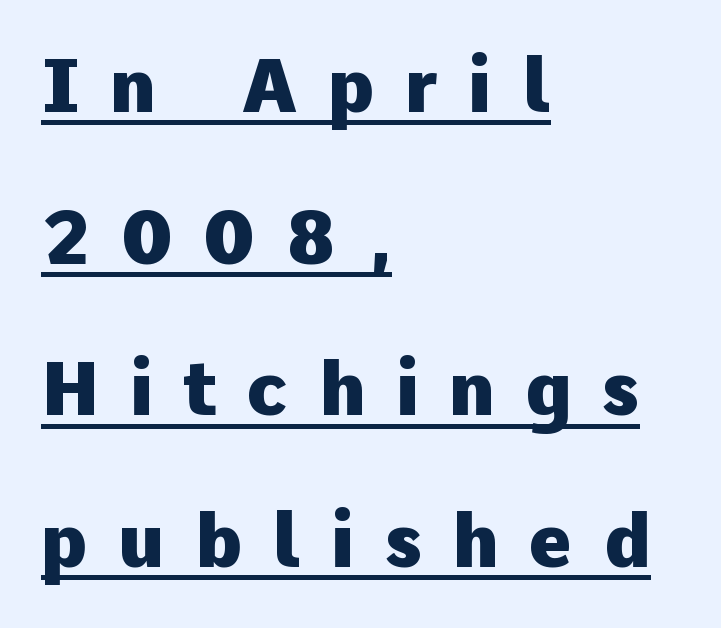
{"serif": "no", "italic": "no", "bold": "yes", "weight": "heavy", "width": "normal", "stroke_contrast": "low", "x_height": "medium", "monospaced": "no", "underline": "yes", "align": "left", "line_spacing": "loose", "line_spacing_ratio": 2.05, "letter_spacing": "wide", "letter_spacing_em": 0.41, "glyph_px": 74}
